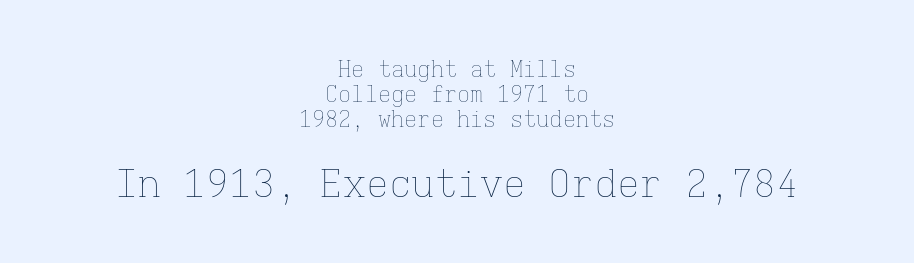
Q: Is the text bold? A: No.
Q: Is the text italic (slanted)? A: No, it is upright.
Q: Is the text underlined? A: No.
Q: How is the paragraph aligned? A: Centered.
Q: Is the spacing between letters normal or unusually wide? A: Normal.
Q: Is the spacing between lines tight, normal or loose? A: Tight.
Q: Which block of text is set in a larger size, the first (top) or the second (bottom)? A: The second (bottom) one.
Q: Width (condensed, normal, or wide)? A: Normal.
Q: Stroke contrast? A: Low.
Q: x-height? A: Medium.
Q: Monospaced? A: Yes.
